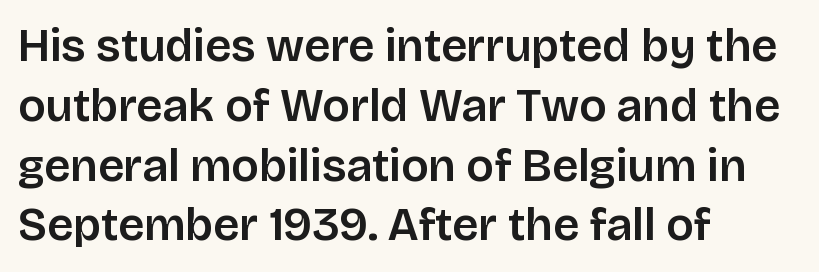
Q: Is the text italic (slanted)? A: No, it is upright.
Q: Is the typeface a serif or a sans-serif typeface? A: Sans-serif.
Q: Is the text underlined? A: No.
Q: How is the paragraph aligned? A: Left-aligned.
Q: Is the spacing between letters normal or unusually wide? A: Normal.
Q: Is the spacing between lines tight, normal or loose? A: Normal.
Q: Width (condensed, normal, or wide)? A: Normal.
Q: Stroke contrast? A: Low.
Q: x-height? A: Large.
Q: Monospaced? A: No.
